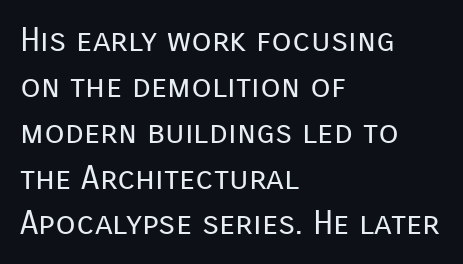
The passage shown is not bold in any degree. The gap between lines stays unmarked. These lines are composed in type without serifs. This sample has the flowing, uneven cadence of proportional lettering.
